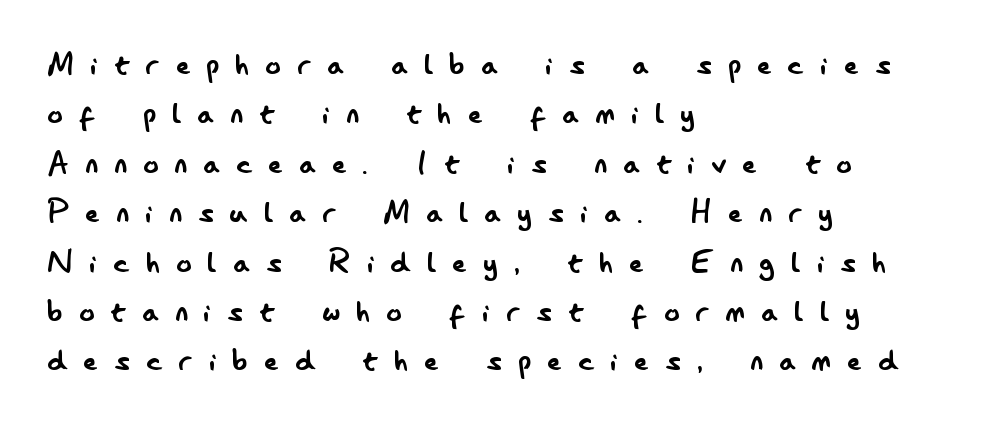
{"serif": "no", "italic": "no", "bold": "no", "weight": "regular", "width": "condensed", "stroke_contrast": "low", "x_height": "small", "monospaced": "no", "underline": "no", "align": "left", "line_spacing": "normal", "line_spacing_ratio": 1.3, "letter_spacing": "wide", "letter_spacing_em": 0.44, "glyph_px": 38}
